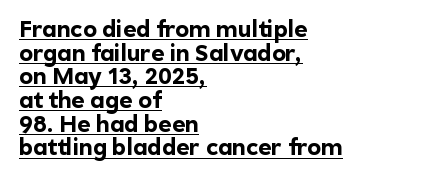
Q: Is the text bold? A: Yes.
Q: Is the text italic (slanted)? A: No, it is upright.
Q: Is the text underlined? A: Yes.
Q: How is the paragraph aligned? A: Left-aligned.
Q: Is the spacing between letters normal or unusually wide? A: Normal.
Q: Is the spacing between lines tight, normal or loose? A: Tight.
